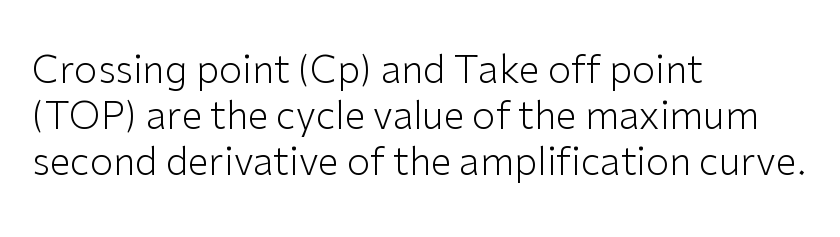
Q: Is the text bold? A: No.
Q: Is the text italic (slanted)? A: No, it is upright.
Q: Is the typeface a serif or a sans-serif typeface? A: Sans-serif.
Q: Is the text underlined? A: No.
Q: How is the paragraph aligned? A: Left-aligned.
Q: Is the spacing between letters normal or unusually wide? A: Normal.
Q: Width (condensed, normal, or wide)? A: Normal.
Q: Stroke contrast? A: Low.
Q: x-height? A: Medium.
Q: Monospaced? A: No.
